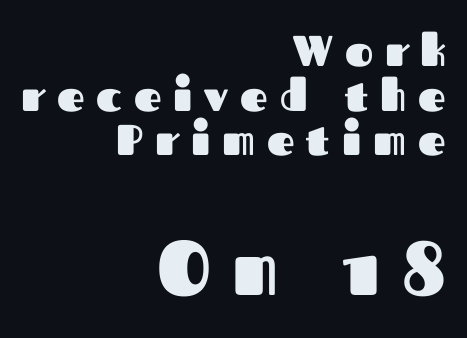
Q: Is the text bold? A: Yes.
Q: Is the text italic (slanted)? A: No, it is upright.
Q: Is the typeface a serif or a sans-serif typeface? A: Sans-serif.
Q: Is the text underlined? A: No.
Q: How is the paragraph aligned? A: Right-aligned.
Q: Is the spacing between letters normal or unusually wide? A: Unusually wide.
Q: Is the spacing between lines tight, normal or loose? A: Tight.
Q: Which block of text is set in a larger size, the first (top) or the second (bottom)? A: The second (bottom) one.
Q: Width (condensed, normal, or wide)? A: Normal.
Q: Stroke contrast? A: Medium.
Q: x-height? A: Medium.
Q: Monospaced? A: No.
